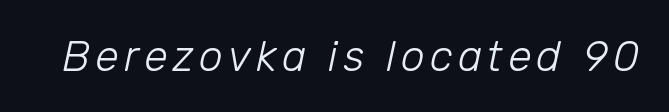
Q: Is the text bold? A: No.
Q: Is the text italic (slanted)? A: Yes, it leans right by about 12 degrees.
Q: Is the text underlined? A: No.
Q: Width (condensed, normal, or wide)? A: Normal.
Q: Stroke contrast? A: Low.
Q: x-height? A: Medium.
Q: Monospaced? A: No.
